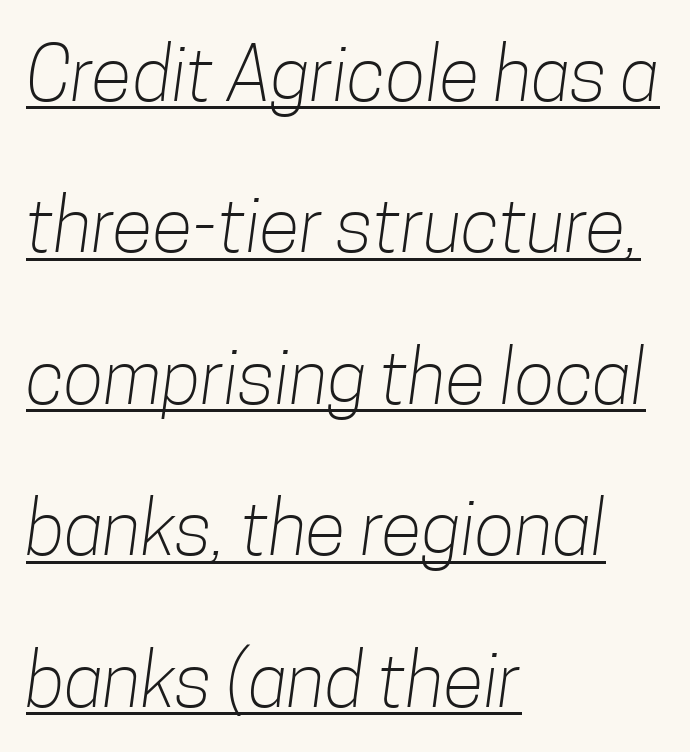
Leading is clearly above the norm, producing a sparse column. Bold? No — there's no thickening of the strokes. Letter spacing: default. This sample uses a sans-serif face. Has an underline been added? It has. These lines are rendered in a variable-pitch font.
